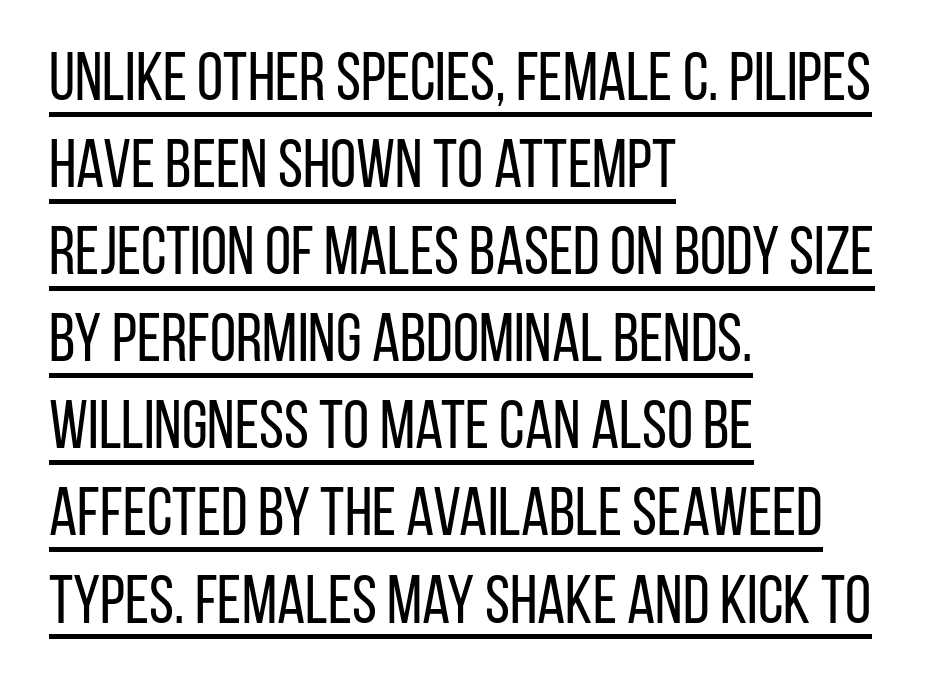
The image shows 67 px regular-weight, condensed sans-serif type, upright; set left-aligned, normal line spacing (1.3x), normal letter spacing, underlined; low stroke contrast and a large x-height.
